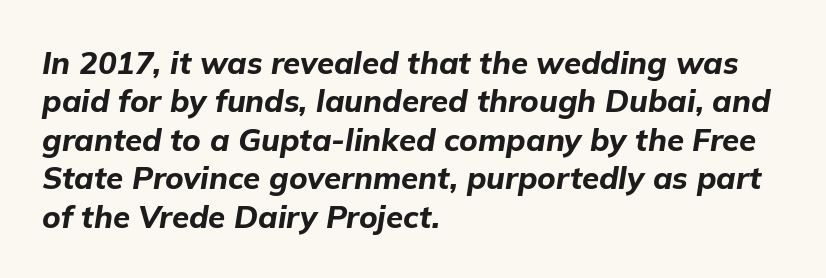
Q: Is the text bold? A: Yes.
Q: Is the text italic (slanted)? A: Yes, it leans right by about 9 degrees.
Q: Is the text underlined? A: No.
Q: How is the paragraph aligned? A: Left-aligned.
Q: Is the spacing between letters normal or unusually wide? A: Normal.
Q: Width (condensed, normal, or wide)? A: Normal.
Q: Stroke contrast? A: Low.
Q: x-height? A: Medium.
Q: Monospaced? A: No.
